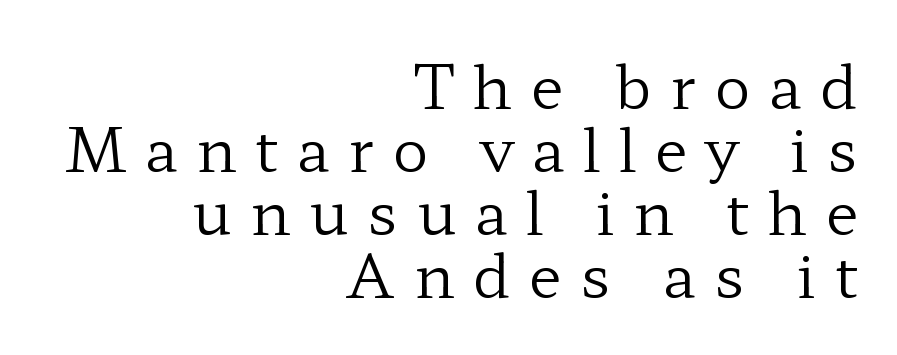
The passage shown is not underscored anywhere. Upright lettering throughout. Check where the strokes stop: tiny serifs finish them off. Ink coverage per letter is moderate at most.
